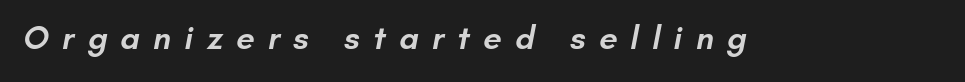
The image shows 33 px semibold sans-serif type; set unusually wide letter spacing (+0.4 em), not underlined; low stroke contrast and a small x-height.
